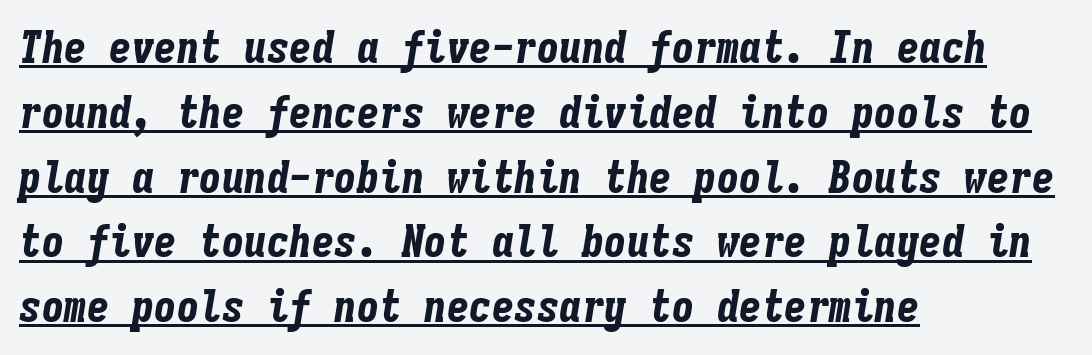
The image shows 45 px bold, condensed type, italic (leaning right), monospaced; set left-aligned, normal line spacing (1.44x), normal letter spacing, underlined; low stroke contrast and a medium x-height.
